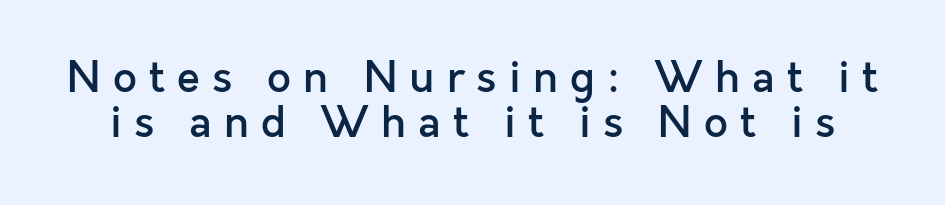
Q: Is the text bold? A: Semi-bold.
Q: Is the text italic (slanted)? A: No, it is upright.
Q: Is the typeface a serif or a sans-serif typeface? A: Sans-serif.
Q: Is the text underlined? A: No.
Q: Is the spacing between letters normal or unusually wide? A: Unusually wide.
Q: Is the spacing between lines tight, normal or loose? A: Tight.
Q: Width (condensed, normal, or wide)? A: Normal.
Q: x-height? A: Medium.
Q: Monospaced? A: No.
